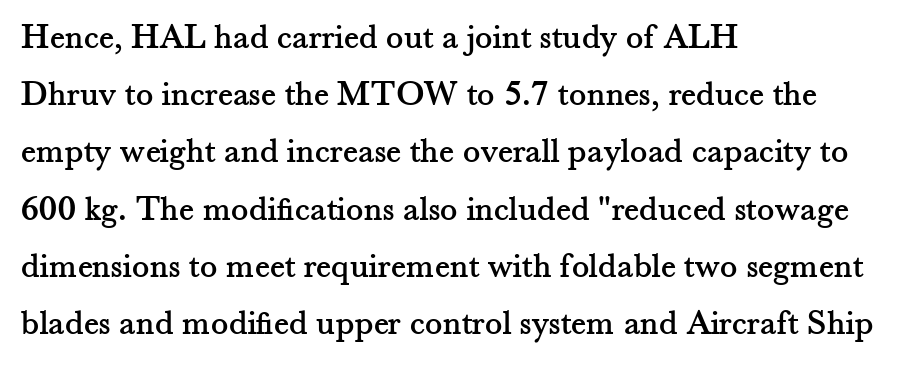
{"serif": "yes", "italic": "no", "width": "normal", "stroke_contrast": "medium", "x_height": "small", "monospaced": "no", "underline": "no", "align": "left", "line_spacing": "normal", "line_spacing_ratio": 1.59, "letter_spacing": "normal", "letter_spacing_em": 0.0, "glyph_px": 36}
